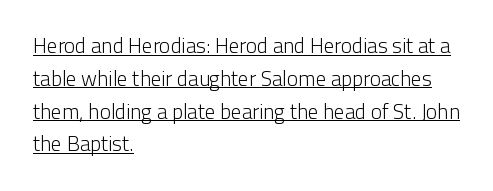
Underlining? Definitely there. Does the lettering tilt? It doesn't — this is upright. Leftover space on each line is placed entirely after the last word. The passage shown stacks its lines at a standard gap. Think standard paragraph weight, or any step lighter than that.
